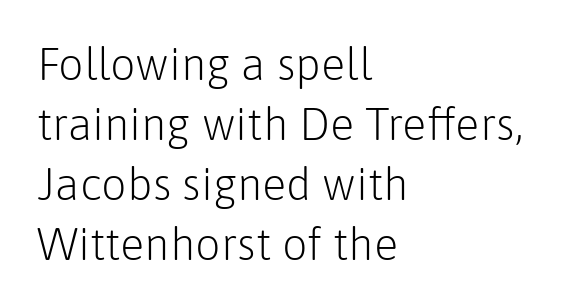
Q: Is the text bold? A: No.
Q: Is the text italic (slanted)? A: No, it is upright.
Q: Is the typeface a serif or a sans-serif typeface? A: Sans-serif.
Q: Is the text underlined? A: No.
Q: How is the paragraph aligned? A: Left-aligned.
Q: Is the spacing between letters normal or unusually wide? A: Normal.
Q: Is the spacing between lines tight, normal or loose? A: Normal.
Q: Width (condensed, normal, or wide)? A: Normal.
Q: Stroke contrast? A: Low.
Q: x-height? A: Medium.
Q: Monospaced? A: No.
